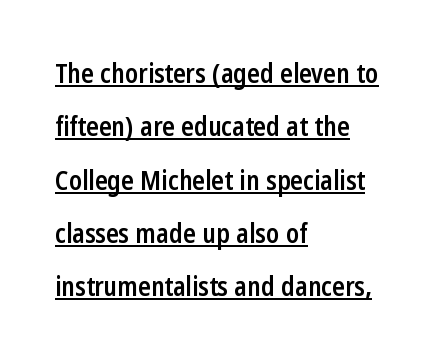
{"italic": "no", "bold": "semi", "underline": "yes", "align": "left", "line_spacing": "loose", "line_spacing_ratio": 2.05, "letter_spacing": "normal", "letter_spacing_em": 0.0, "glyph_px": 26}
